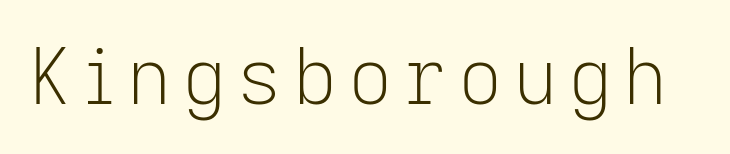
Q: Is the text bold? A: No.
Q: Is the text italic (slanted)? A: No, it is upright.
Q: Is the typeface a serif or a sans-serif typeface? A: Sans-serif.
Q: Is the text underlined? A: No.
Q: Width (condensed, normal, or wide)? A: Normal.
Q: Stroke contrast? A: Low.
Q: x-height? A: Medium.
Q: Monospaced? A: No.
